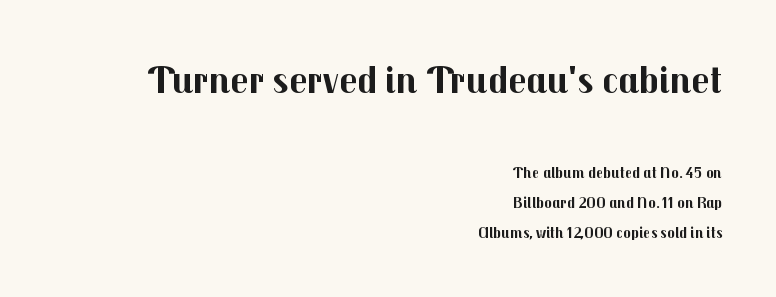
{"serif": "no", "italic": "no", "bold": "yes", "weight": "bold", "width": "normal", "stroke_contrast": "medium", "x_height": "medium", "monospaced": "no", "underline": "no", "align": "right", "line_spacing_ratio": 1.89, "letter_spacing": "normal", "letter_spacing_em": 0.0, "larger_block": "first", "size_ratio": 2.5, "glyph_px": 40}
